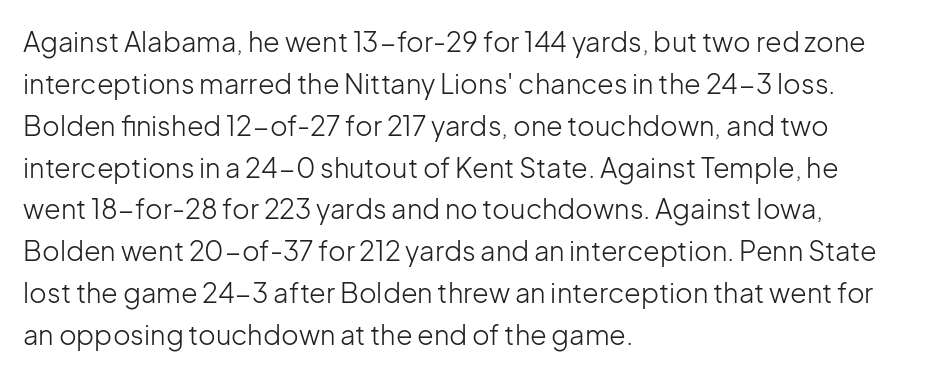
Anything drawn beneath the words? Only blank space. Each word holds together tightly as a unit, with standard inter-letter gaps. Each stroke keeps to a modest, everyday thickness or less. Normally led — the rows are evenly, conventionally spaced. In CSS terms this would be text-align: left. Does the lettering tilt? It doesn't — this is upright.
